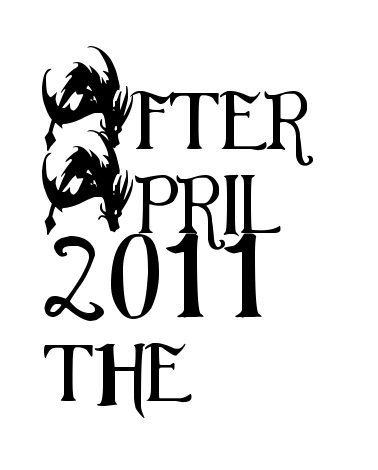
The space beneath each line is pristine and unruled. Tracking value appears to be zero — textbook default spacing. One glance says typical: line gaps are just what's usual. One-word summary of the alignment: left.
